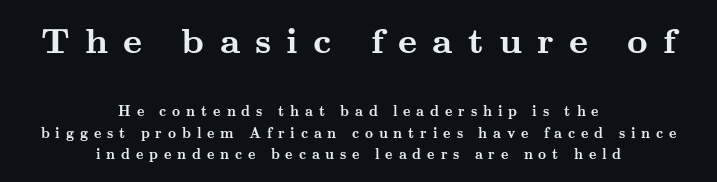
{"serif": "yes", "italic": "no", "bold": "yes", "weight": "semibold", "width": "wide", "stroke_contrast": "medium", "x_height": "small", "monospaced": "no", "underline": "no", "align": "center", "line_spacing": "normal", "line_spacing_ratio": 1.54, "letter_spacing": "wide", "letter_spacing_em": 0.42, "larger_block": "first", "size_ratio": 2.57, "glyph_px": 36}
